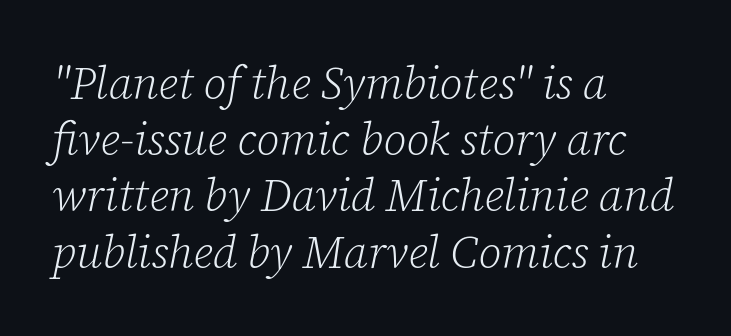
Q: Is the text bold? A: No.
Q: Is the text italic (slanted)? A: Yes, it leans right by about 12 degrees.
Q: Is the typeface a serif or a sans-serif typeface? A: Serif.
Q: Is the text underlined? A: No.
Q: How is the paragraph aligned? A: Left-aligned.
Q: Is the spacing between letters normal or unusually wide? A: Normal.
Q: Is the spacing between lines tight, normal or loose? A: Normal.
Q: Width (condensed, normal, or wide)? A: Normal.
Q: Stroke contrast? A: Low.
Q: x-height? A: Medium.
Q: Monospaced? A: No.
